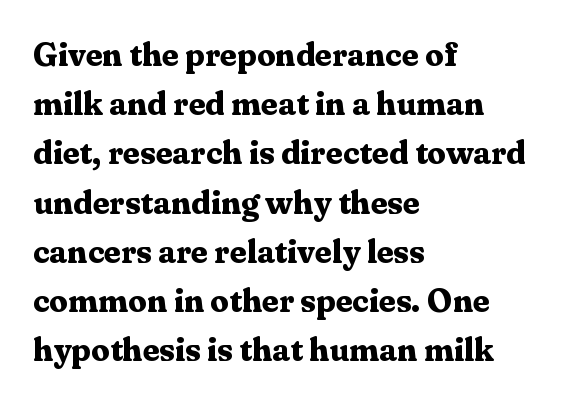
I'd describe the lettering as bold — thick and assertive. Spacing verdict: proportional, widths tailored to each character. Typeset ragged right — the left edge is the straight one. Default kerning and tracking; the words read as compact shapes.
